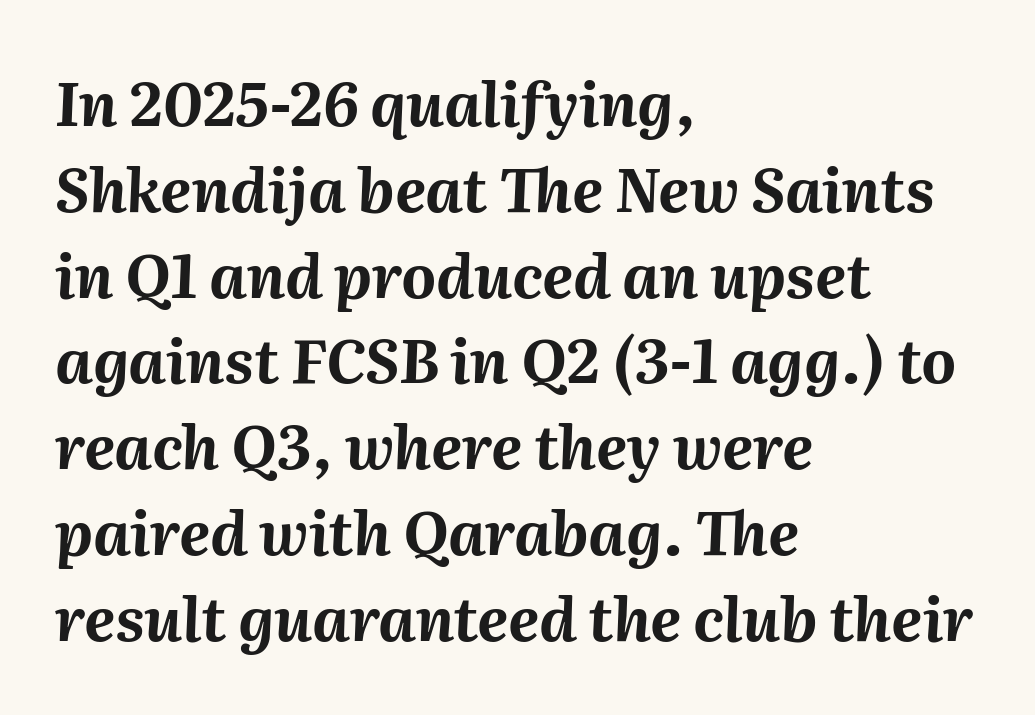
The image shows 60 px bold type, italic (leaning right); set left-aligned, normal line spacing (1.43x), normal letter spacing, not underlined; medium stroke contrast and a medium x-height.
